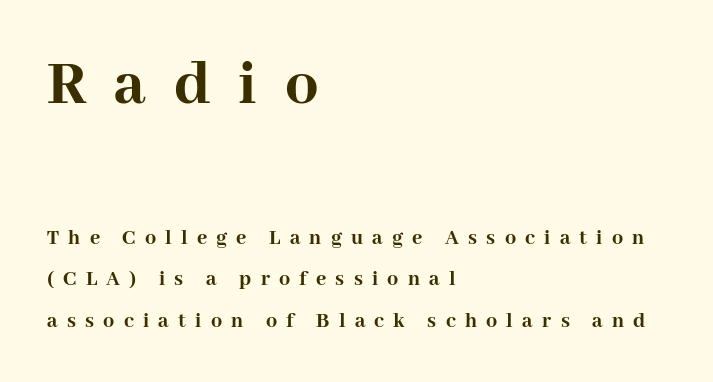
The image shows 66 px semibold serif type, upright; set left-aligned, line spacing 1.89x, unusually wide letter spacing (+0.42 em), not underlined; the first (top) block is 3.0x larger; high stroke contrast and a medium x-height.
